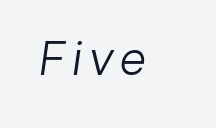
The image shows 45 px light sans-serif type; set not underlined; low stroke contrast and a medium x-height.
